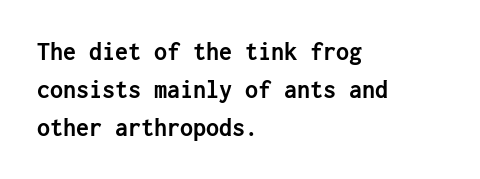
Q: Is the text bold? A: Yes.
Q: Is the text italic (slanted)? A: No, it is upright.
Q: Is the text underlined? A: No.
Q: How is the paragraph aligned? A: Left-aligned.
Q: Is the spacing between letters normal or unusually wide? A: Normal.
Q: Is the spacing between lines tight, normal or loose? A: Normal.
